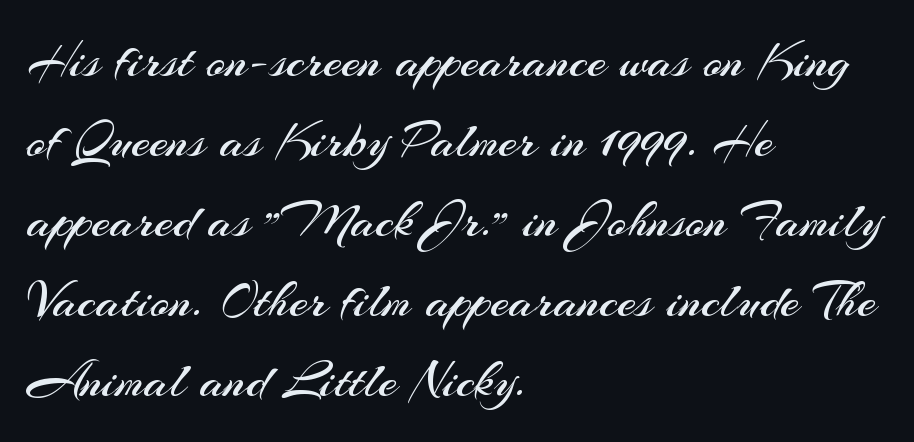
Each letter's strokes conclude bluntly, with no projecting serifs. No extra tracking has been applied to these lines. Is the block centered? No — it sits flush against the left margin. Proportional: the letters do not fall into vertical columns. The baseline area is clear. The face looks like a standard text weight, possibly lighter.
